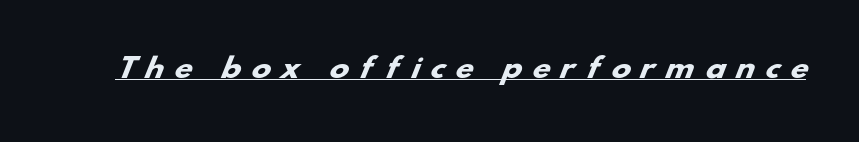
{"bold": "yes", "underline": "yes", "letter_spacing": "wide", "letter_spacing_em": 0.44, "glyph_px": 26}
